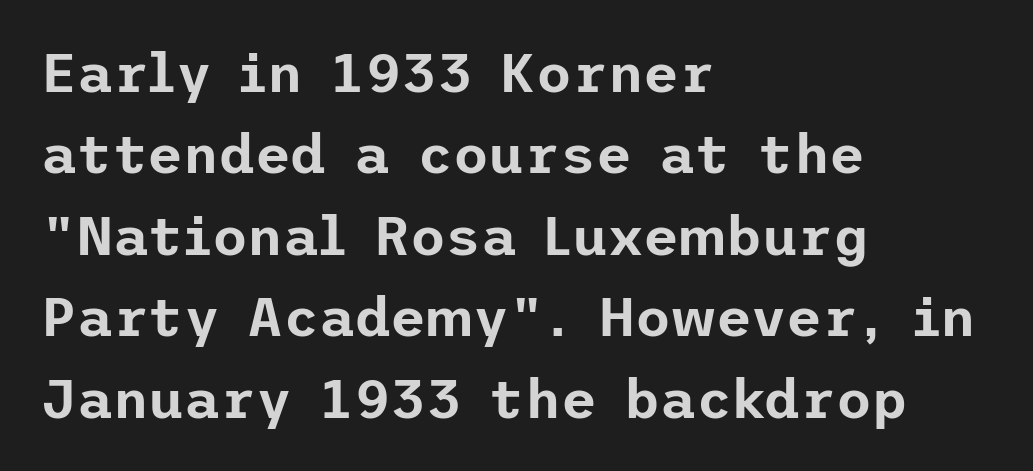
No feet cap the strokes, marking this as sans-serif type. Notice how the stems are strictly vertical — no italics here. Decoration check: the copy has no underline. Honestly, the row spacing looks completely unremarkable. The lines in this sample share a left origin and differ only in where they stop.
